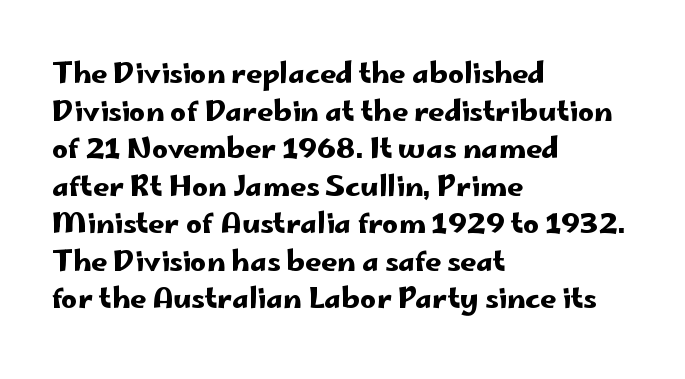
Q: Is the text italic (slanted)? A: No, it is upright.
Q: Is the typeface a serif or a sans-serif typeface? A: Sans-serif.
Q: Is the text underlined? A: No.
Q: How is the paragraph aligned? A: Left-aligned.
Q: Is the spacing between letters normal or unusually wide? A: Normal.
Q: Is the spacing between lines tight, normal or loose? A: Normal.
Q: Width (condensed, normal, or wide)? A: Wide.
Q: Stroke contrast? A: Low.
Q: x-height? A: Small.
Q: Monospaced? A: No.
